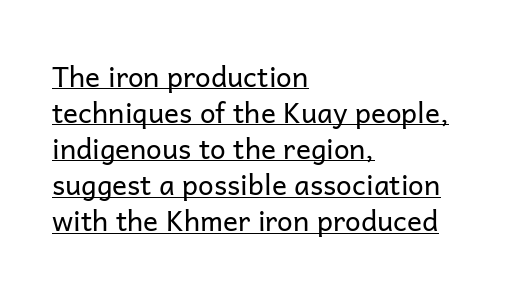
The image shows 28 px regular-weight sans-serif type, upright; set left-aligned, normal line spacing (1.29x), normal letter spacing, underlined; low stroke contrast and a medium x-height.
